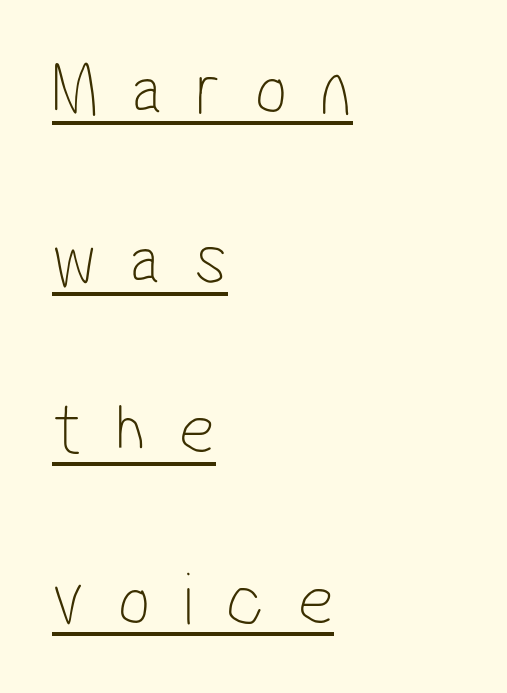
Q: Is the text bold? A: No.
Q: Is the typeface a serif or a sans-serif typeface? A: Sans-serif.
Q: Is the text underlined? A: Yes.
Q: How is the paragraph aligned? A: Left-aligned.
Q: Is the spacing between letters normal or unusually wide? A: Unusually wide.
Q: Is the spacing between lines tight, normal or loose? A: Loose.
Q: Width (condensed, normal, or wide)? A: Condensed.
Q: Stroke contrast? A: Low.
Q: x-height? A: Medium.
Q: Monospaced? A: No.
